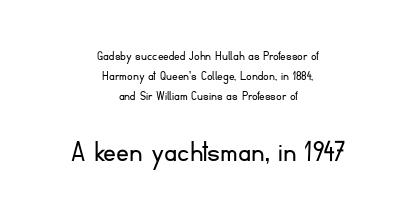
The image shows 32 px light sans-serif type, upright; set centered, normal line spacing (1.43x), normal letter spacing, not underlined; the second (bottom) block is 2.29x larger; low stroke contrast and a small x-height.
